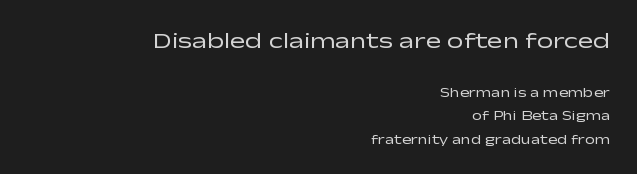
{"italic": "no", "bold": "no", "underline": "no", "align": "right", "line_spacing": "normal", "line_spacing_ratio": 1.67, "letter_spacing": "normal", "letter_spacing_em": 0.0, "larger_block": "first", "size_ratio": 1.64, "glyph_px": 23}
